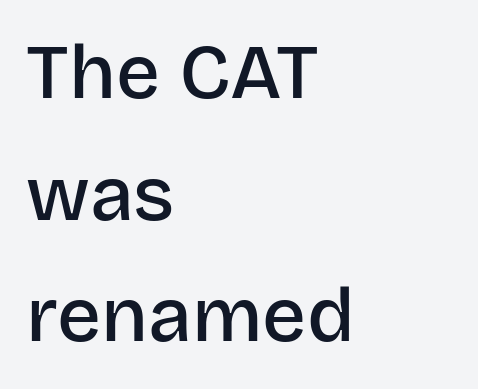
Students, note that the glyphs here touch the page at normal intervals. How heavy is the stroke? Medium-heavy — a semibold, shy of bold. A typesetter would call this proportional, since set widths differ per character. Alignment: flush left. In terms of letterform style, serifs are entirely absent. Baseline-to-baseline distance is the conventional proportion of letter height.
